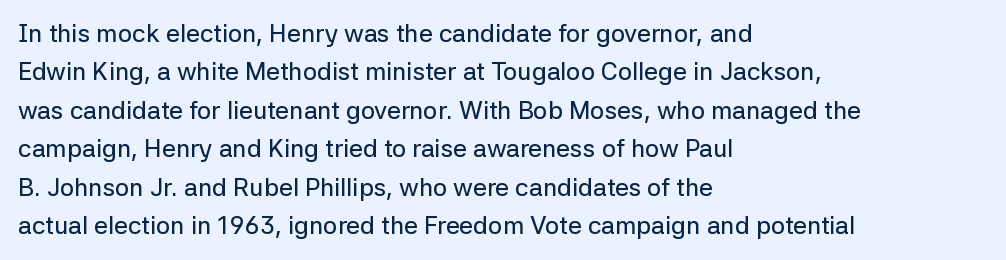
The image shows 25 px text type, upright; set left-aligned, normal line spacing (1.54x), normal letter spacing, not underlined.
